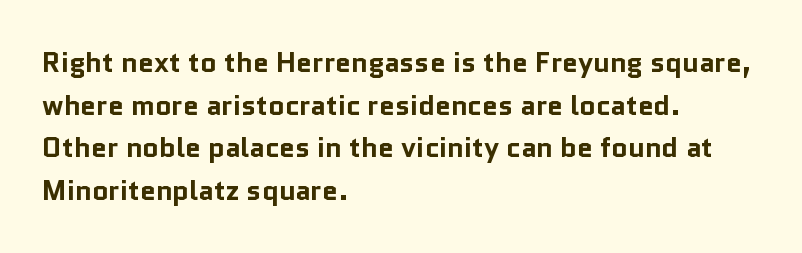
Each letter keeps its own natural width here, so spacing adapts to shape. Its strokes are broad and dark, the hallmark of bold type. The font's upright variant was chosen for this text. Classification — sans serif. Just letters on the line, the space beneath them empty. A normal amount of white space separates one row of letters from the next.
